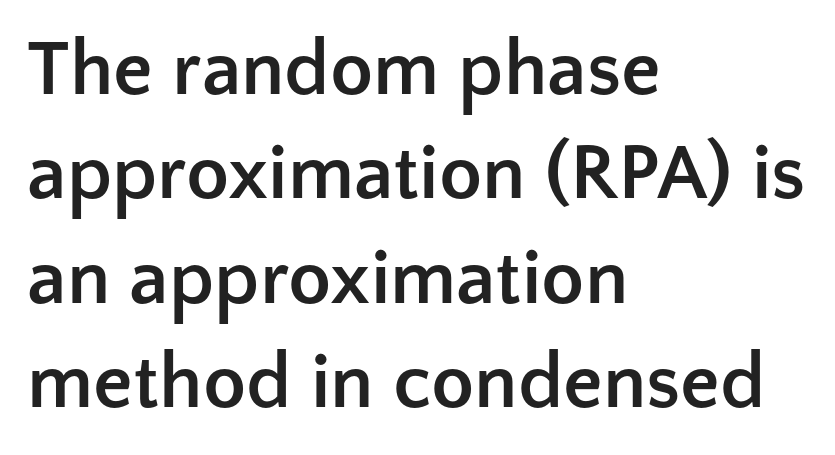
Q: Is the text bold? A: Yes.
Q: Is the text italic (slanted)? A: No, it is upright.
Q: Is the typeface a serif or a sans-serif typeface? A: Sans-serif.
Q: Is the text underlined? A: No.
Q: How is the paragraph aligned? A: Left-aligned.
Q: Is the spacing between letters normal or unusually wide? A: Normal.
Q: Is the spacing between lines tight, normal or loose? A: Normal.
Q: Width (condensed, normal, or wide)? A: Normal.
Q: Stroke contrast? A: Low.
Q: x-height? A: Medium.
Q: Monospaced? A: No.
